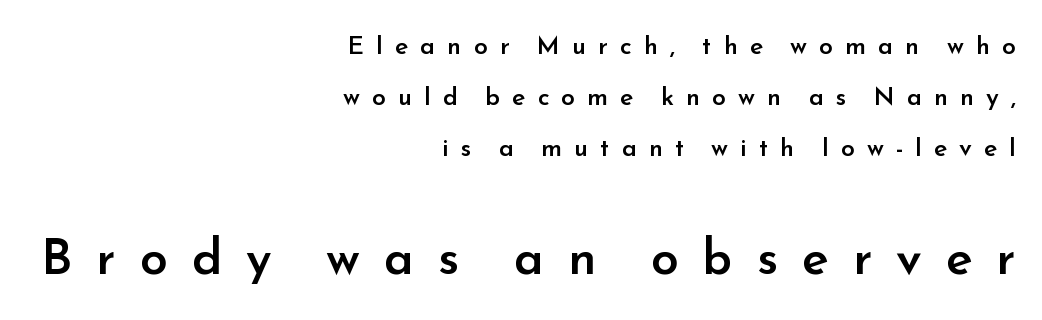
Q: Is the text bold? A: Semi-bold.
Q: Is the text italic (slanted)? A: No, it is upright.
Q: Is the typeface a serif or a sans-serif typeface? A: Sans-serif.
Q: Is the text underlined? A: No.
Q: How is the paragraph aligned? A: Right-aligned.
Q: Is the spacing between letters normal or unusually wide? A: Unusually wide.
Q: Is the spacing between lines tight, normal or loose? A: Loose.
Q: Which block of text is set in a larger size, the first (top) or the second (bottom)? A: The second (bottom) one.
Q: Width (condensed, normal, or wide)? A: Normal.
Q: Stroke contrast? A: Low.
Q: x-height? A: Small.
Q: Monospaced? A: No.
